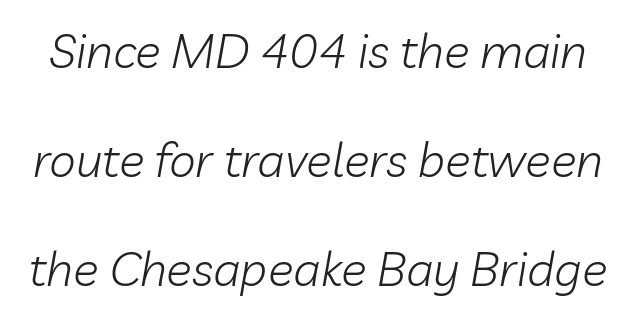
Yep, that's italic — everything's leaning. A typesetter would call this zero additional tracking. The letterforms sit at book weight or below. Underline: absent. Vertically, the passage feels expansive, rows floating well apart. This sample has the flowing, uneven cadence of proportional lettering.
